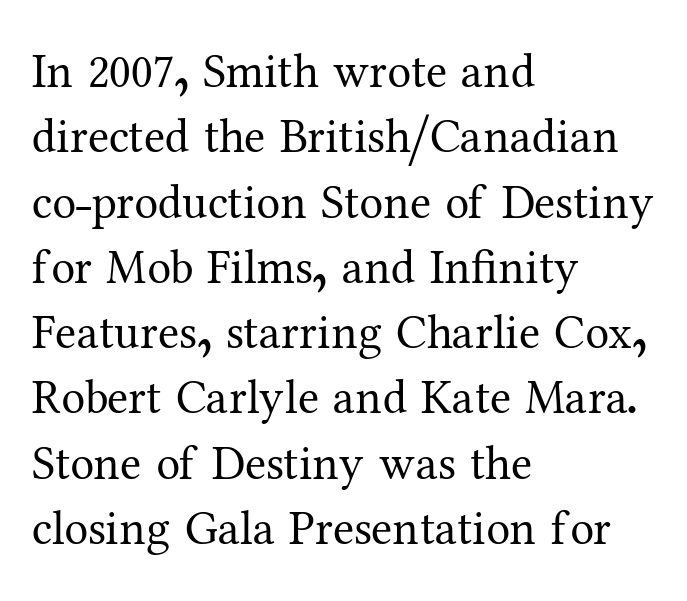
{"serif": "yes", "italic": "no", "bold": "no", "weight": "regular", "width": "normal", "stroke_contrast": "medium", "x_height": "medium", "monospaced": "no", "underline": "no", "align": "left", "line_spacing": "normal", "line_spacing_ratio": 1.36, "letter_spacing": "normal", "letter_spacing_em": 0.0, "glyph_px": 48}
